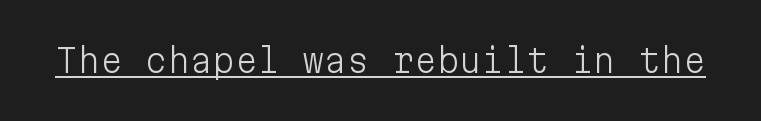
The image shows 32 px light sans-serif type, upright, monospaced; set normal letter spacing, underlined; low stroke contrast and a medium x-height.
